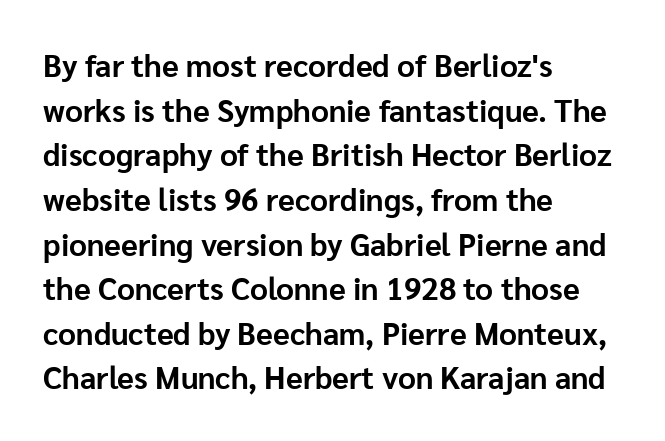
The glyphs are unaccompanied by any horizontal stroke below them. You could call the tracking neutral — neither tight nor loose. Stroke thickness is high; the sample reads as a true bold. Italic? Not at all — the glyphs are vertical. The face used here is proportionally spaced, like ordinary book or web type.
